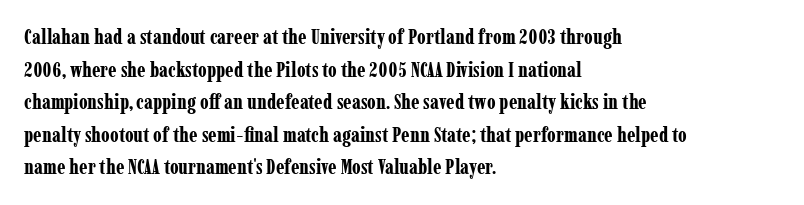
{"italic": "no", "bold": "yes", "underline": "no", "align": "left", "line_spacing": "normal", "line_spacing_ratio": 1.55, "letter_spacing": "normal", "letter_spacing_em": 0.0, "glyph_px": 21}
